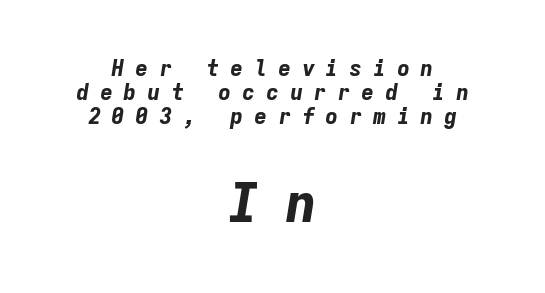
The image shows 54 px bold type, italic (leaning right), monospaced; set centered, tight line spacing (1.09x), unusually wide letter spacing (+0.48 em), not underlined; the second (bottom) block is 2.45x larger; low stroke contrast and a medium x-height.
